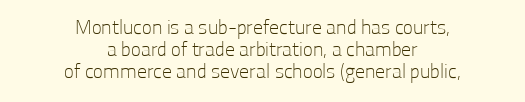
Q: Is the text bold? A: No.
Q: Is the text italic (slanted)? A: No, it is upright.
Q: Is the text underlined? A: No.
Q: How is the paragraph aligned? A: Centered.
Q: Is the spacing between letters normal or unusually wide? A: Normal.
Q: Is the spacing between lines tight, normal or loose? A: Tight.
